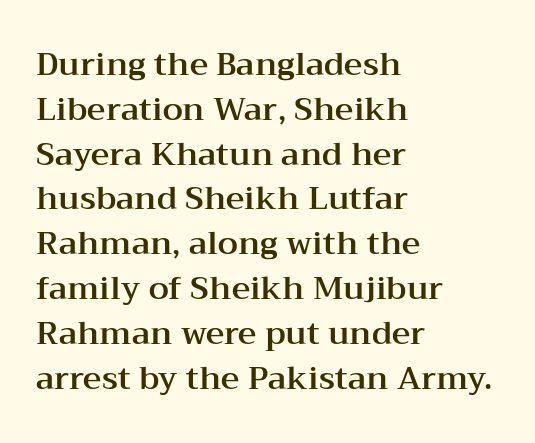
Spacing verdict: proportional, widths tailored to each character. Just letters on the line, the space beneath them empty. This is the regular roman posture of the typeface. Horizontal alignment here is leftward, the default for most running prose. The letterforms sit shoulder to shoulder at normal distance. Is there much room between lines? A standard amount, neither cramped nor airy.
